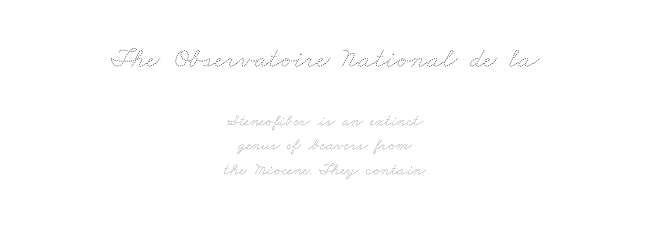
Check under the words: just untouched page. Stroke thickness stays within the range of a standard reading face or lighter. Each letter keeps its own natural width here, so spacing adapts to shape. A student would call this center alignment; a typographer would say set centered.
